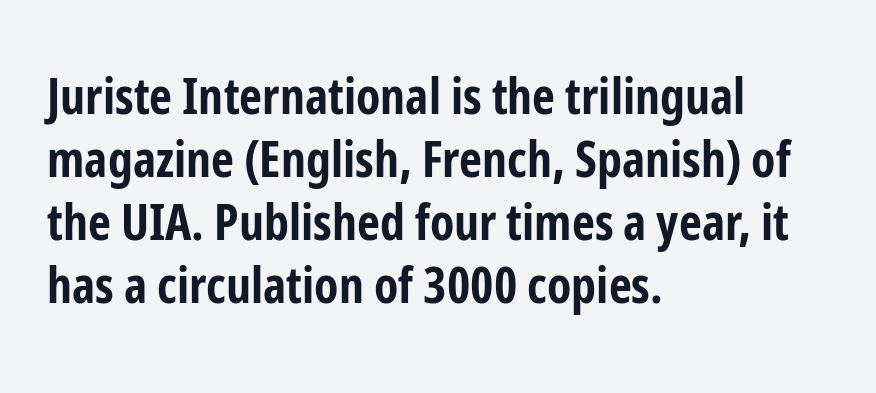
This sample uses plain, unmodified letter spacing. Thick stems and heavy bowls — unmistakably bold. The rendering shows plain stroke endings on the letterforms — a sans-serif design. A bare baseline throughout the passage.
